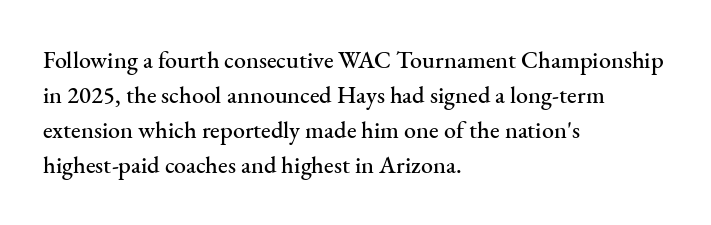
Q: Is the text italic (slanted)? A: No, it is upright.
Q: Is the text underlined? A: No.
Q: How is the paragraph aligned? A: Left-aligned.
Q: Is the spacing between letters normal or unusually wide? A: Normal.
Q: Is the spacing between lines tight, normal or loose? A: Normal.
